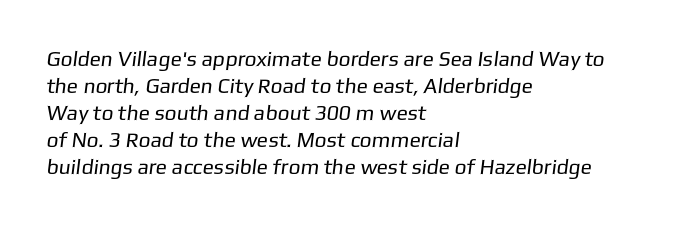
Q: Is the text bold? A: No.
Q: Is the text underlined? A: No.
Q: How is the paragraph aligned? A: Left-aligned.
Q: Is the spacing between letters normal or unusually wide? A: Normal.
Q: Is the spacing between lines tight, normal or loose? A: Normal.
